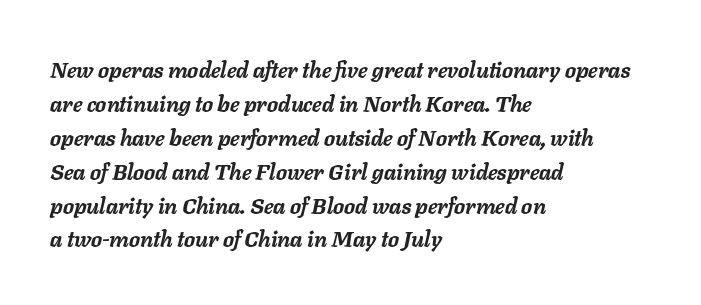
The rendering applies a slant to the glyphs. Between one letter and the next there's only the usual sliver of space. The compositor pushed each line to the left boundary. Notice how thick the strokes are: this is what a full bold looks like. Does the leading feel generous? No, just average. Honestly, there is no underline to notice here at all.
